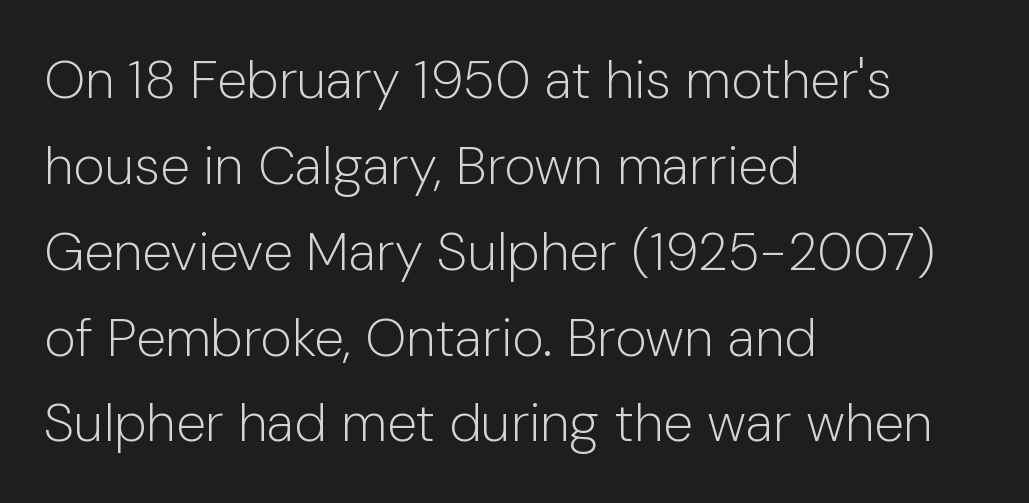
{"serif": "no", "italic": "no", "bold": "no", "weight": "light", "width": "normal", "stroke_contrast": "low", "x_height": "medium", "monospaced": "no", "underline": "no", "align": "left", "line_spacing": "normal", "line_spacing_ratio": 1.59, "letter_spacing": "normal", "letter_spacing_em": 0.0, "glyph_px": 54}
